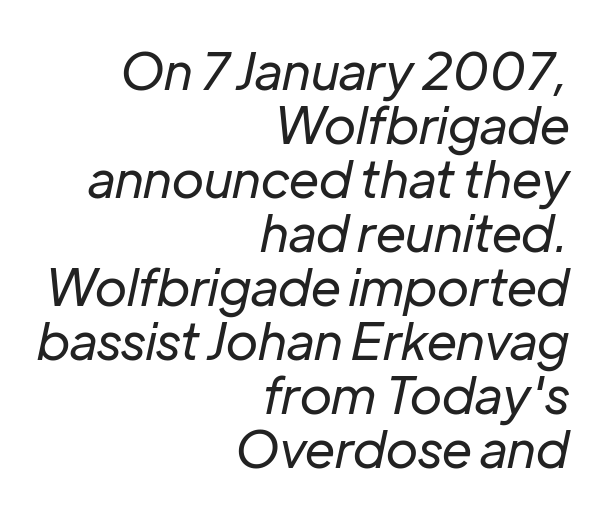
Heaviness? Minimal to ordinary, like unemphasized prose. Style check: oblique. Just letters on the line, the space beneath them empty. The paragraph shown leans on its right margin. Quick note: interline space is minimal.
